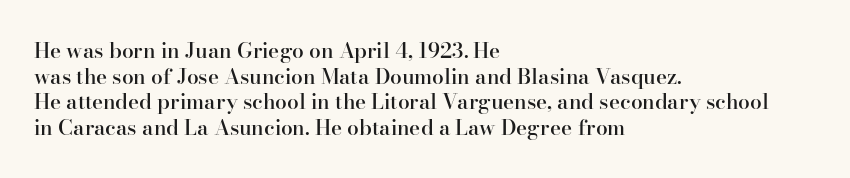
Nobody drew a line under any word here. The letters stand straight up with perfectly vertical stems. Emphasis by weight is partial: semibold. Nobody touched the tracking dial on this one. Compared with a centered layout, this one pins lines to the left instead.
